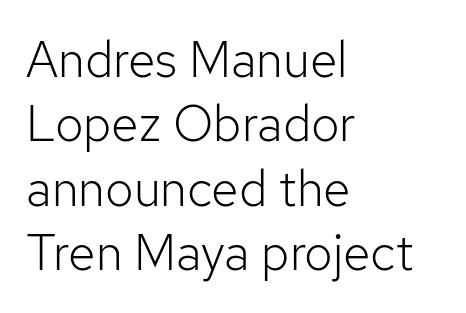
{"serif": "no", "italic": "no", "bold": "no", "weight": "light", "width": "normal", "stroke_contrast": "low", "x_height": "medium", "monospaced": "no", "underline": "no", "align": "left", "line_spacing": "normal", "line_spacing_ratio": 1.29, "letter_spacing": "normal", "letter_spacing_em": 0.0, "glyph_px": 50}
